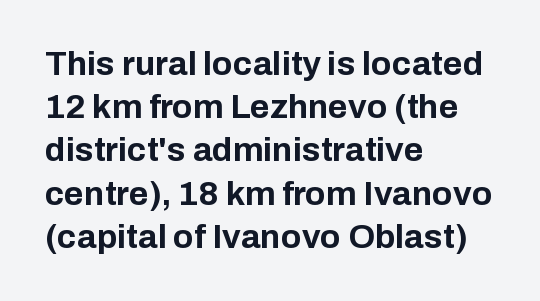
Inter-character spacing is left at the font's built-in metrics. Designer's note — italics off, roman on. Nope, no serifs anywhere on these letters. Glance below the letters and you will spot only blank space. Is there much room between lines? A standard amount, neither cramped nor airy. Proportional: the letters do not fall into vertical columns.
